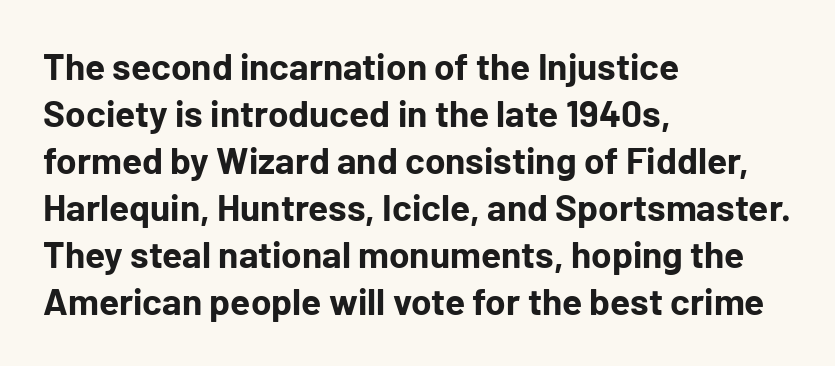
The image shows 37 px bold sans-serif type, upright; set left-aligned, normal line spacing (1.27x), normal letter spacing, not underlined; low stroke contrast and a medium x-height.
